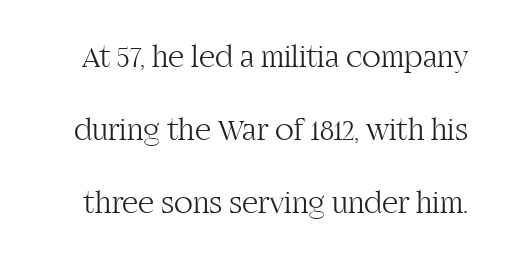
The image shows 31 px light serif type, upright; set loose line spacing (2.36x), normal letter spacing, not underlined; high stroke contrast and a large x-height.
